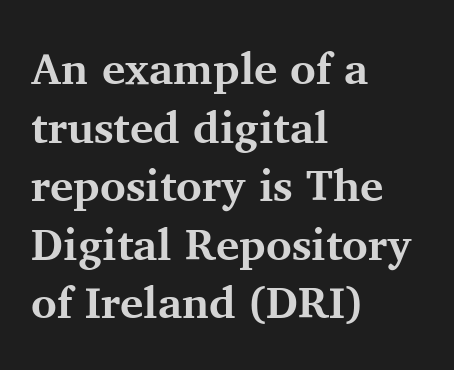
Q: Is the text bold? A: Yes.
Q: Is the text italic (slanted)? A: No, it is upright.
Q: Is the typeface a serif or a sans-serif typeface? A: Serif.
Q: Is the text underlined? A: No.
Q: How is the paragraph aligned? A: Left-aligned.
Q: Is the spacing between letters normal or unusually wide? A: Normal.
Q: Is the spacing between lines tight, normal or loose? A: Normal.
Q: Width (condensed, normal, or wide)? A: Normal.
Q: Stroke contrast? A: Medium.
Q: x-height? A: Medium.
Q: Monospaced? A: No.
